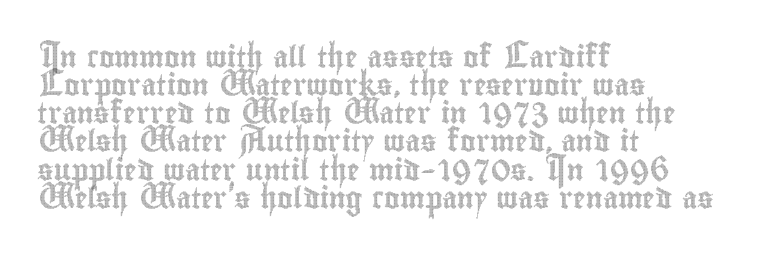
Q: Is the text italic (slanted)? A: No, it is upright.
Q: Is the text underlined? A: No.
Q: How is the paragraph aligned? A: Left-aligned.
Q: Is the spacing between letters normal or unusually wide? A: Normal.
Q: Is the spacing between lines tight, normal or loose? A: Normal.
